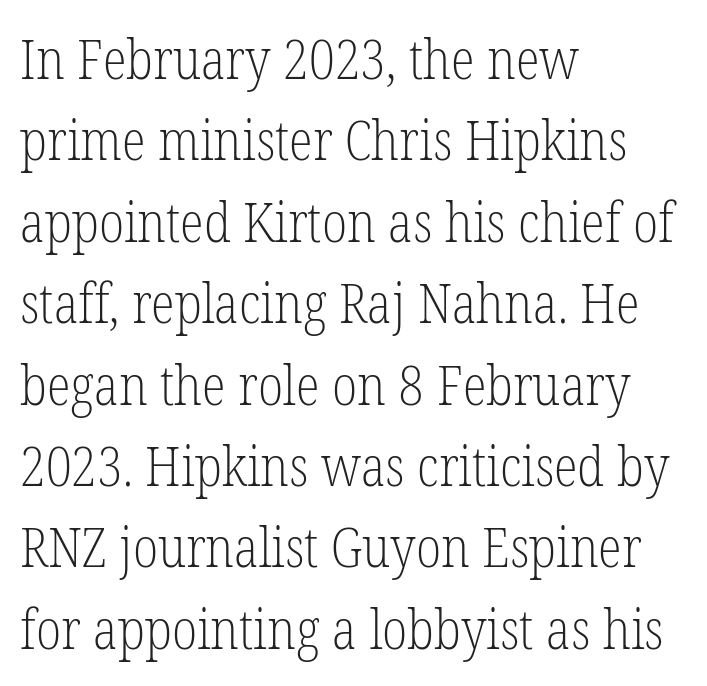
{"serif": "yes", "italic": "no", "bold": "no", "weight": "light", "width": "condensed", "stroke_contrast": "low", "x_height": "medium", "monospaced": "no", "underline": "no", "align": "left", "line_spacing": "normal", "line_spacing_ratio": 1.48, "letter_spacing": "normal", "letter_spacing_em": 0.0, "glyph_px": 55}
